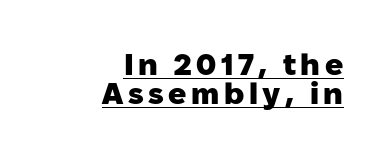
{"serif": "no", "italic": "no", "bold": "yes", "weight": "heavy", "width": "normal", "stroke_contrast": "low", "x_height": "medium", "monospaced": "no", "underline": "yes", "align": "right", "line_spacing": "tight", "line_spacing_ratio": 0.97, "glyph_px": 30}
